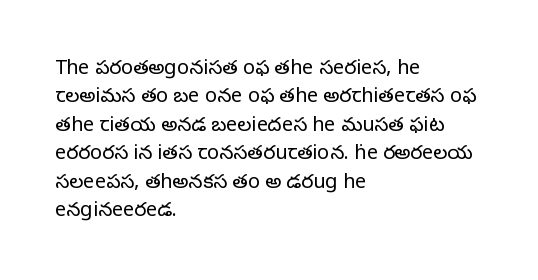
{"italic": "no", "bold": "no", "underline": "no", "align": "left", "line_spacing": "normal", "line_spacing_ratio": 1.42, "letter_spacing": "normal", "letter_spacing_em": 0.0, "glyph_px": 20}
